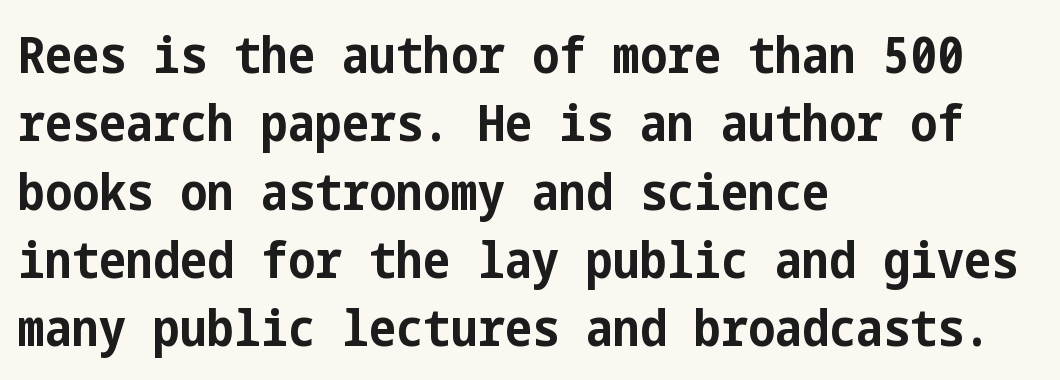
The type sits square on the baseline with zero lean. Look at the bottom of the vertical strokes: they stop flat, with no serifs. How heavy is the stroke? Heavy — this is a bold. Students, observe: this is what conventionally led text looks like. Honestly, the letter spacing is just normal — you wouldn't notice it. The words here are not underlined.
